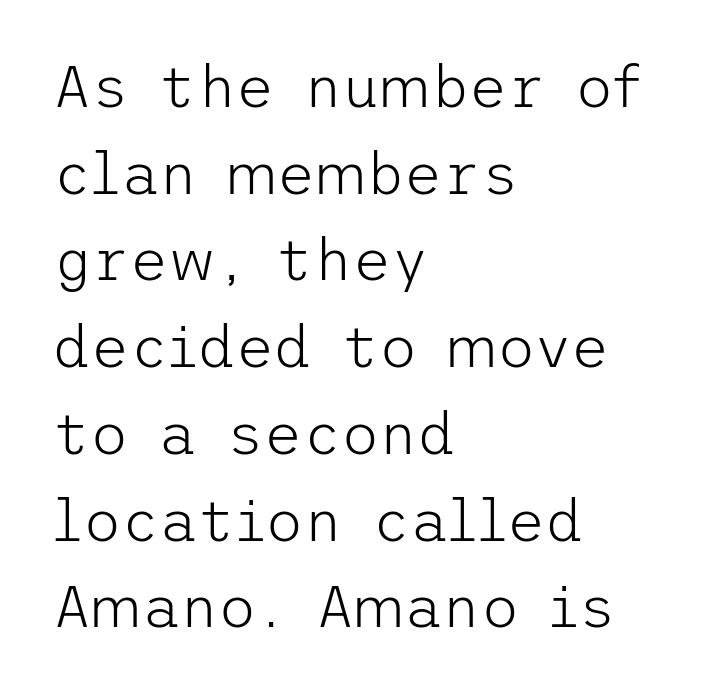
The typesetting does not lean heavy: it is not bold. Leading matches the norm, producing a regular column. The letters stand upright; this is a roman face. Look at the bottom of the vertical strokes: they stop flat, with no serifs. Underlining? Definitely not there. This rendering uses left alignment, leaving the right contour irregular.
